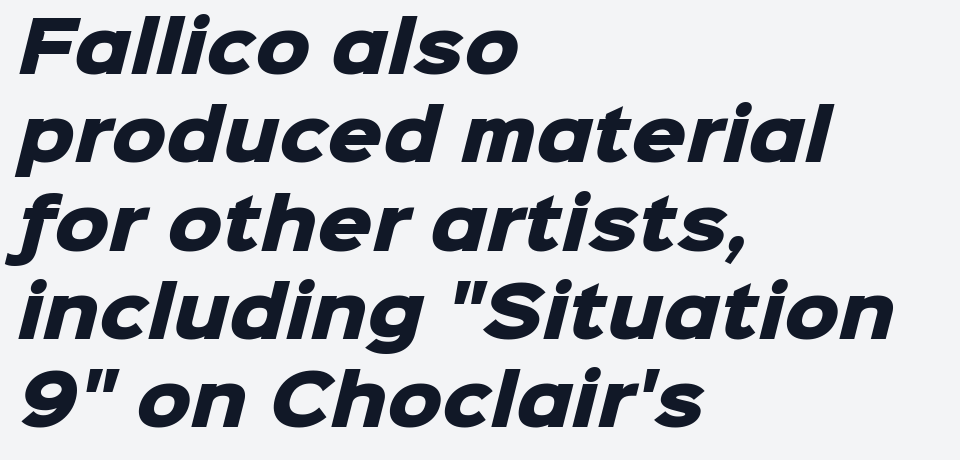
The image shows 69 px heavy sans-serif type; set left-aligned, normal line spacing (1.28x), normal letter spacing, not underlined; low stroke contrast and a medium x-height.
